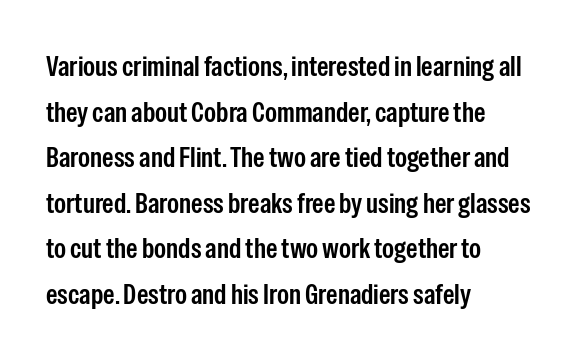
The image shows 29 px semibold, condensed sans-serif type, upright; set left-aligned, normal line spacing (1.57x), normal letter spacing, not underlined; low stroke contrast and a medium x-height.
